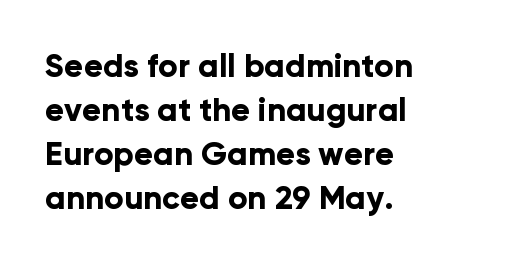
The line texture is even and compact thanks to regular tracking. Pretty heavy lettering here — definitely bold. These lines are rendered in a variable-pitch font. In terms of letterform style, serifs are entirely absent.
